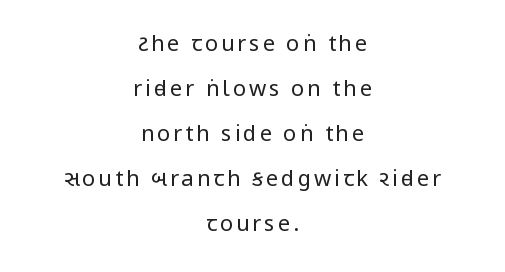
Q: Is the text bold? A: No.
Q: Is the text italic (slanted)? A: No, it is upright.
Q: Is the text underlined? A: No.
Q: How is the paragraph aligned? A: Centered.
Q: Is the spacing between lines tight, normal or loose? A: Loose.
